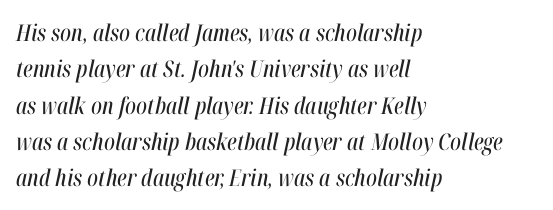
The image shows 23 px text type, italic (leaning right); set left-aligned, normal line spacing (1.58x), normal letter spacing, not underlined.
